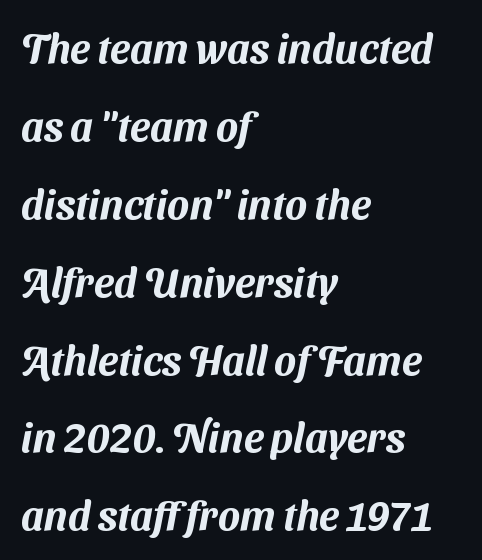
Descender tails drop into unmarked territory. A typesetter would call this zero additional tracking. Spacing verdict: proportional, widths tailored to each character. The passage shown is typeset with a sans-serif family.
